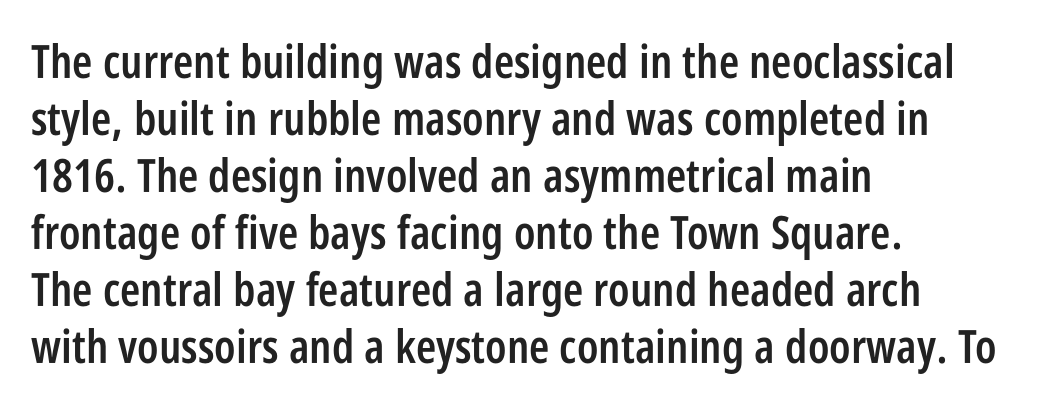
Q: Is the text bold? A: Semi-bold.
Q: Is the text italic (slanted)? A: No, it is upright.
Q: Is the typeface a serif or a sans-serif typeface? A: Sans-serif.
Q: Is the text underlined? A: No.
Q: How is the paragraph aligned? A: Left-aligned.
Q: Is the spacing between letters normal or unusually wide? A: Normal.
Q: Width (condensed, normal, or wide)? A: Condensed.
Q: Stroke contrast? A: Low.
Q: x-height? A: Large.
Q: Monospaced? A: No.
